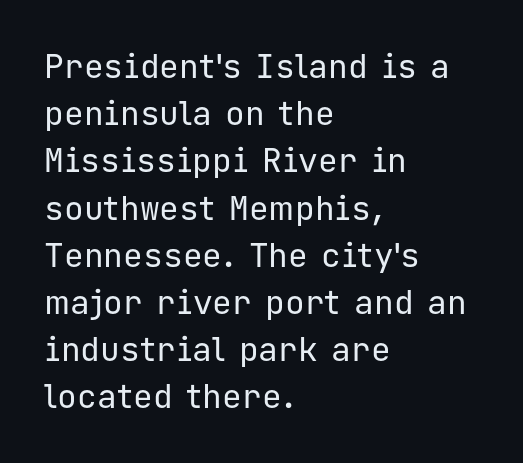
{"serif": "no", "italic": "no", "bold": "no", "weight": "regular", "width": "normal", "stroke_contrast": "low", "x_height": "medium", "monospaced": "yes", "underline": "no", "align": "left", "line_spacing": "normal", "line_spacing_ratio": 1.43, "letter_spacing": "normal", "letter_spacing_em": 0.0, "glyph_px": 33}
